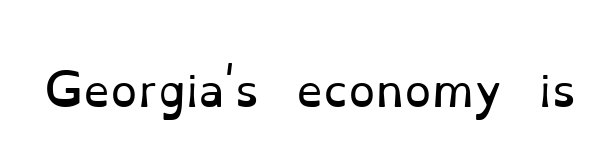
The image shows 43 px regular-weight serif type, upright; set normal letter spacing, not underlined; low stroke contrast and a small x-height.
